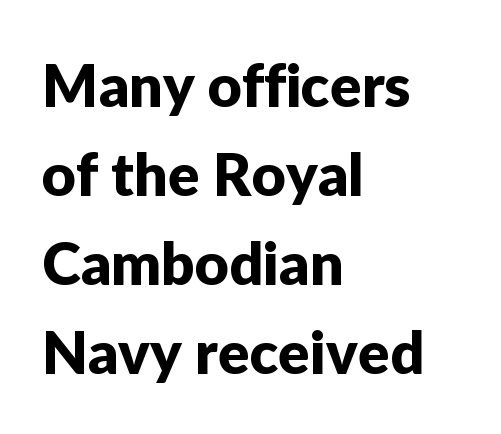
Q: Is the text italic (slanted)? A: No, it is upright.
Q: Is the typeface a serif or a sans-serif typeface? A: Sans-serif.
Q: Is the text underlined? A: No.
Q: How is the paragraph aligned? A: Left-aligned.
Q: Is the spacing between letters normal or unusually wide? A: Normal.
Q: Is the spacing between lines tight, normal or loose? A: Normal.
Q: Width (condensed, normal, or wide)? A: Normal.
Q: Stroke contrast? A: Low.
Q: x-height? A: Medium.
Q: Monospaced? A: No.
